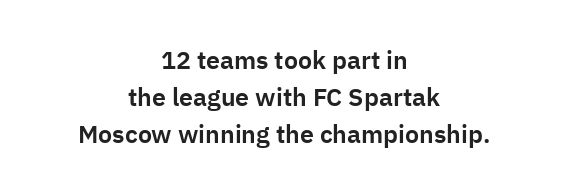
The image shows 25 px text type, upright; set centered, normal line spacing (1.48x), normal letter spacing, not underlined.
